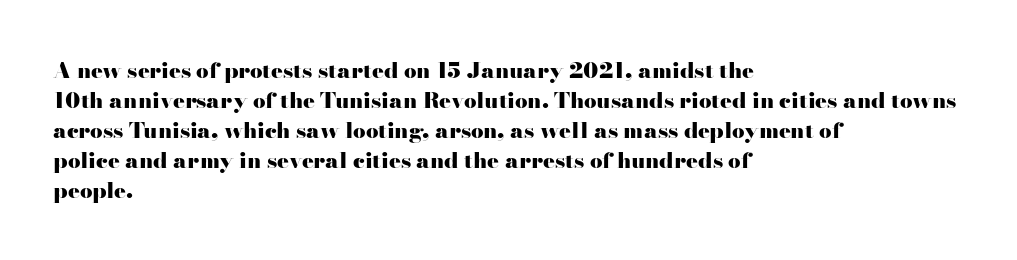
{"italic": "no", "bold": "yes", "underline": "no", "align": "left", "line_spacing": "normal", "line_spacing_ratio": 1.36, "letter_spacing": "normal", "letter_spacing_em": 0.0, "glyph_px": 22}
